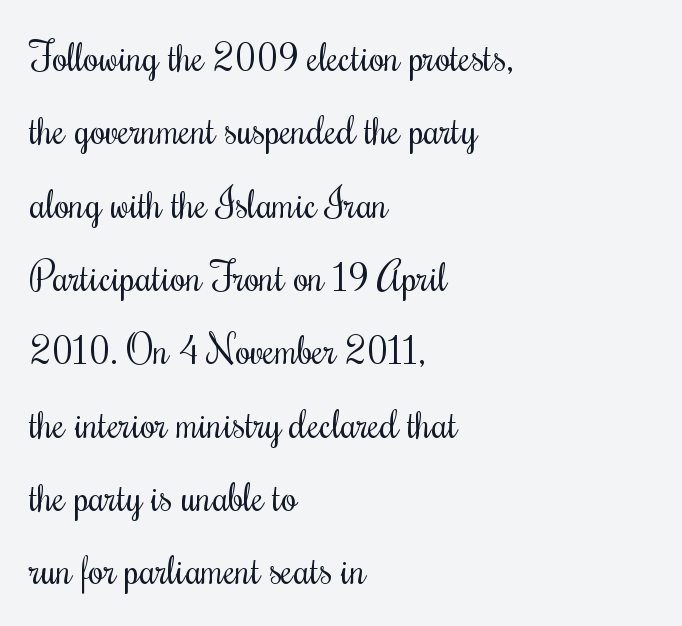
Tracking here is standard; glyphs follow each other at the usual distance. Stroke mass is kept to a normal reading level or below. Honestly, there is no underline to notice here at all.
